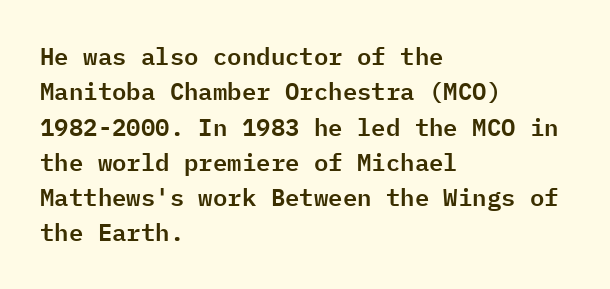
The passage shown stacks its lines at a standard gap. No extra tracking has been applied to these lines. Compared with a centered layout, this one pins lines to the left instead. The area under the type is left untouched. When letters stand straight like this, we call the style roman or upright.
